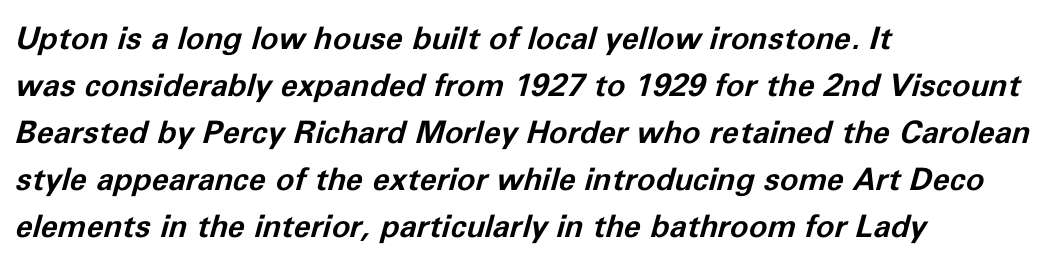
The image shows 31 px bold type, italic (leaning right); set left-aligned, normal line spacing (1.52x), normal letter spacing, not underlined; low stroke contrast and a medium x-height.
